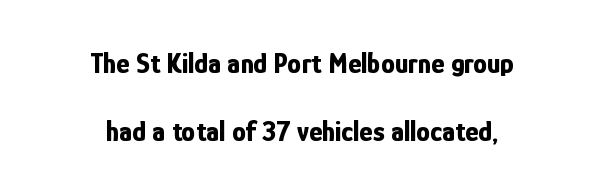
The image shows 28 px bold, condensed sans-serif type, upright; set centered, loose line spacing (2.43x), normal letter spacing, not underlined; low stroke contrast and a medium x-height.
